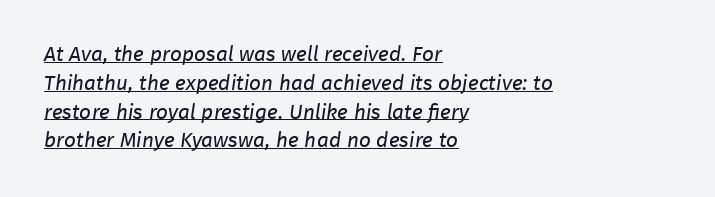
{"bold": "no", "underline": "yes", "align": "left", "line_spacing": "normal", "line_spacing_ratio": 1.37, "letter_spacing": "normal", "letter_spacing_em": 0.0, "glyph_px": 21}
